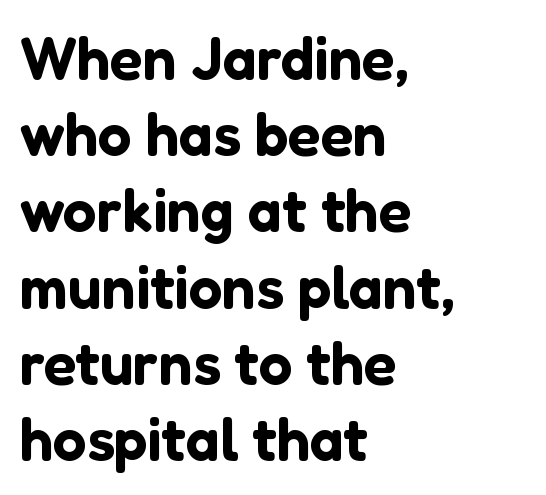
{"serif": "no", "italic": "no", "width": "normal", "stroke_contrast": "low", "x_height": "medium", "monospaced": "no", "underline": "no", "align": "left", "line_spacing": "normal", "line_spacing_ratio": 1.27, "letter_spacing": "normal", "letter_spacing_em": 0.0, "glyph_px": 60}
